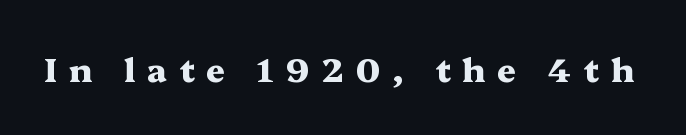
The image shows 33 px heavy, wide serif type, upright; set unusually wide letter spacing (+0.36 em), not underlined; medium stroke contrast and a medium x-height.
